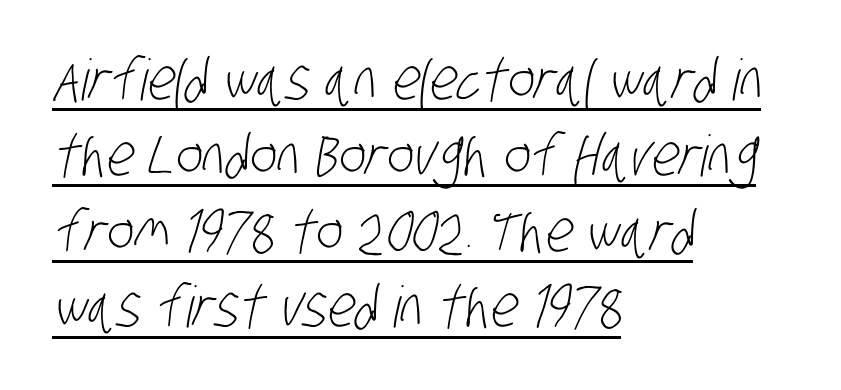
Q: Is the text bold? A: No.
Q: Is the typeface a serif or a sans-serif typeface? A: Sans-serif.
Q: Is the text underlined? A: Yes.
Q: How is the paragraph aligned? A: Left-aligned.
Q: Is the spacing between letters normal or unusually wide? A: Normal.
Q: Is the spacing between lines tight, normal or loose? A: Normal.
Q: Width (condensed, normal, or wide)? A: Condensed.
Q: Stroke contrast? A: Low.
Q: x-height? A: Large.
Q: Monospaced? A: No.
